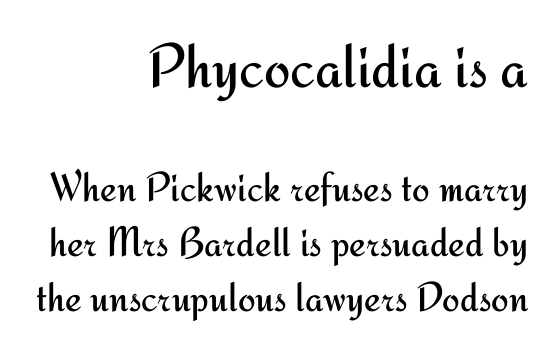
What kind of face is this? One without serifs — a sans. Each stroke keeps to a modest, everyday thickness or less. The designer left line spacing at the default. Tracking here is standard; glyphs follow each other at the usual distance. The face used here is proportionally spaced, like ordinary book or web type.
